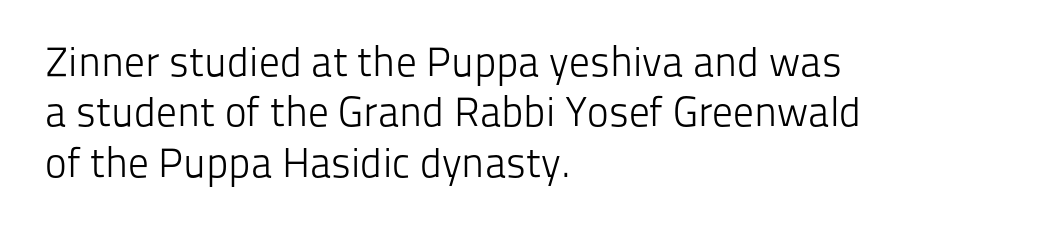
One-word summary of the alignment: left. These lines are rendered in a variable-pitch font. Spacing between characters is what you'd get straight out of the box. Summary of weight: not heavy and not bold. Ordinary non-slanted type is in use. Look at the bottom of the vertical strokes: they stop flat, with no serifs.
